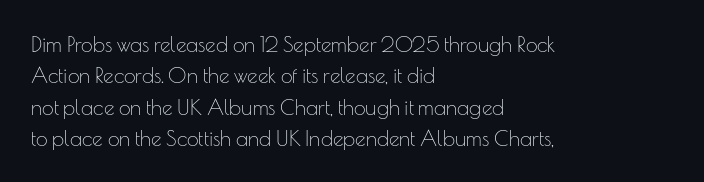
Q: Is the text bold? A: No.
Q: Is the text italic (slanted)? A: No, it is upright.
Q: Is the text underlined? A: No.
Q: How is the paragraph aligned? A: Left-aligned.
Q: Is the spacing between letters normal or unusually wide? A: Normal.
Q: Is the spacing between lines tight, normal or loose? A: Normal.
